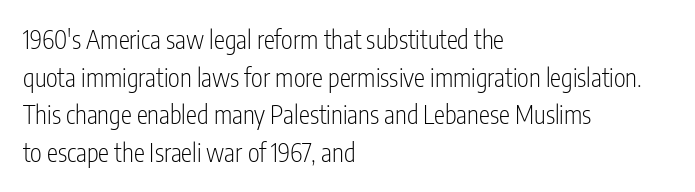
The image shows 25 px text type, upright; set left-aligned, normal line spacing (1.51x), normal letter spacing, not underlined.
